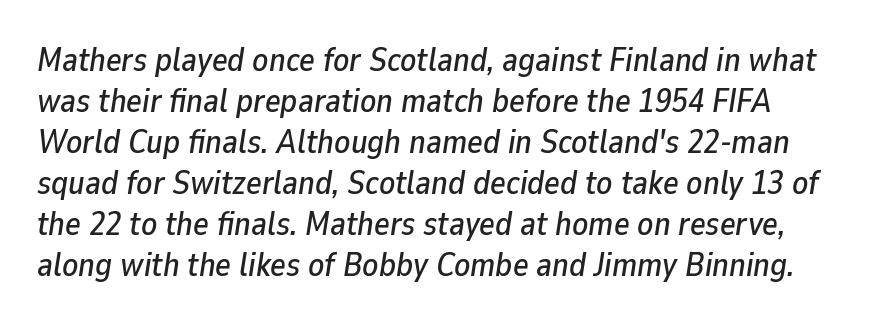
{"italic": "yes", "lean": "right", "slant_degrees": 9, "width": "normal", "stroke_contrast": "low", "x_height": "medium", "monospaced": "no", "underline": "no", "line_spacing_ratio": 1.24, "letter_spacing": "normal", "letter_spacing_em": 0.0, "glyph_px": 33}
